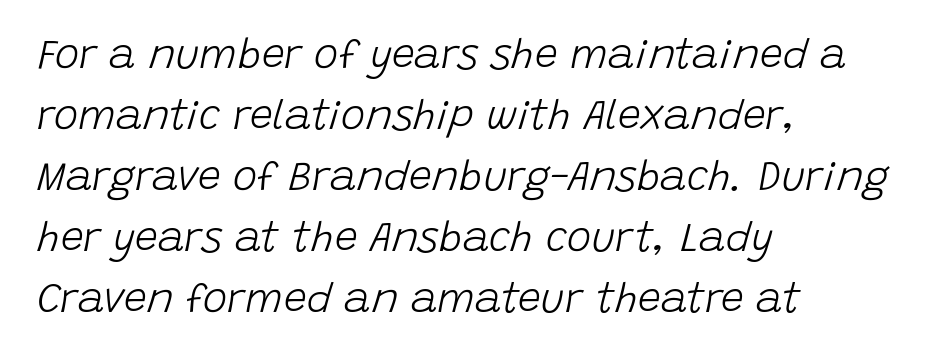
The axis of the letterforms is tilted away from vertical. The words here are not underlined. Line beginnings align vertically; line endings do not. A typesetter would call this proportional, since set widths differ per character. The rows are spaced the way most documents space them.
